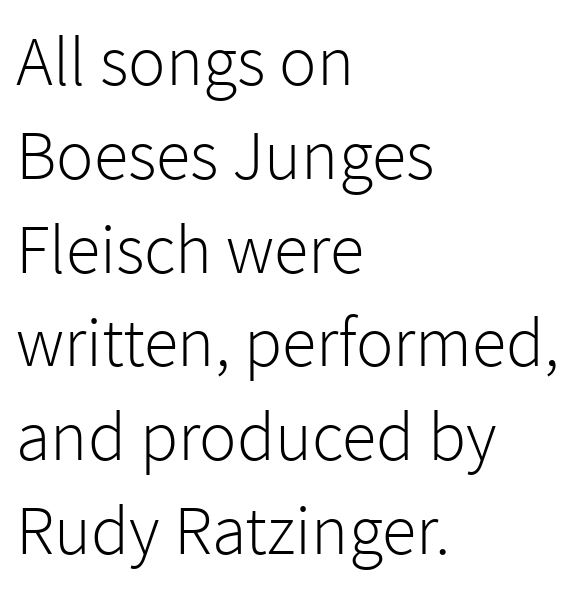
Q: Is the text bold? A: No.
Q: Is the text italic (slanted)? A: No, it is upright.
Q: Is the typeface a serif or a sans-serif typeface? A: Sans-serif.
Q: Is the text underlined? A: No.
Q: How is the paragraph aligned? A: Left-aligned.
Q: Is the spacing between letters normal or unusually wide? A: Normal.
Q: Is the spacing between lines tight, normal or loose? A: Normal.
Q: Width (condensed, normal, or wide)? A: Normal.
Q: x-height? A: Medium.
Q: Monospaced? A: No.
